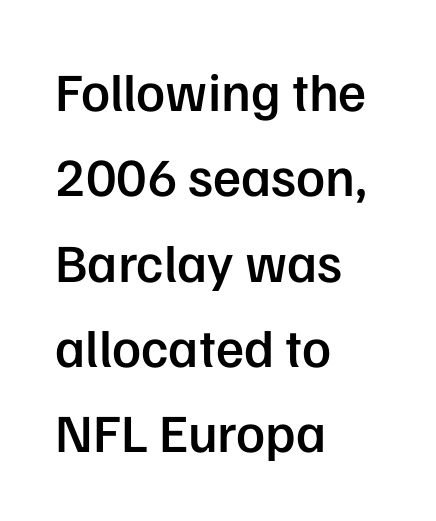
Q: Is the text bold? A: Semi-bold.
Q: Is the text italic (slanted)? A: No, it is upright.
Q: Is the typeface a serif or a sans-serif typeface? A: Sans-serif.
Q: Is the text underlined? A: No.
Q: How is the paragraph aligned? A: Left-aligned.
Q: Is the spacing between letters normal or unusually wide? A: Normal.
Q: Is the spacing between lines tight, normal or loose? A: Normal.
Q: Width (condensed, normal, or wide)? A: Normal.
Q: Stroke contrast? A: Low.
Q: x-height? A: Medium.
Q: Monospaced? A: No.
